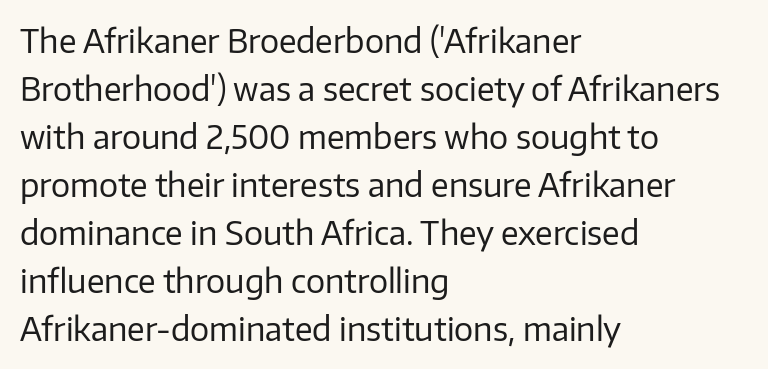
Each letter keeps its own natural width here, so spacing adapts to shape. Italic? Not at all — the glyphs are vertical. Regular leading. No extra ink here — the face is not bold. The compositor pushed each line to the left boundary.
